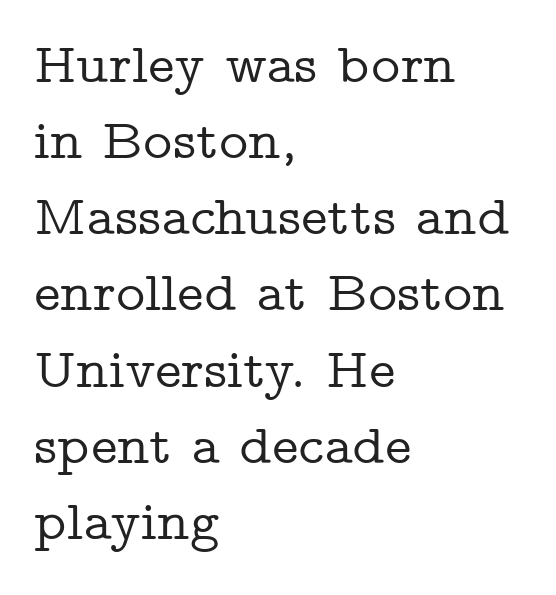
Default kerning and tracking; the words read as compact shapes. The zone under the glyphs is completely vacant. This rendering uses left alignment, leaving the right contour irregular. The glyphs in this specimen are seriffed. Varying glyph widths throughout — classic text-font behaviour.
